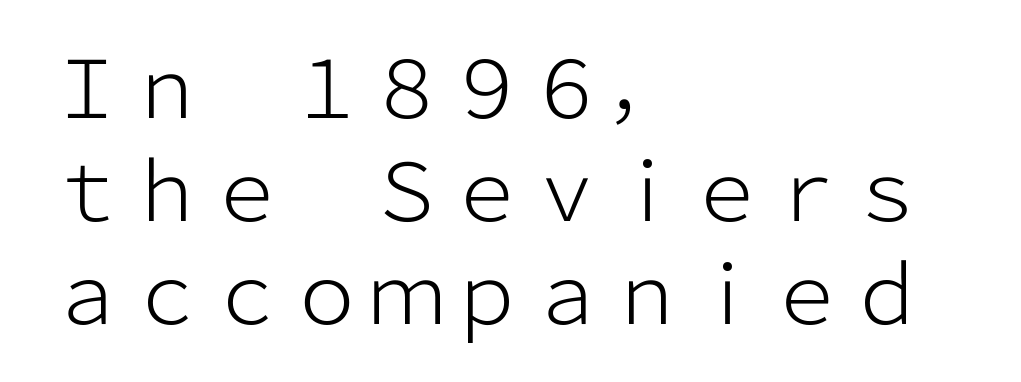
The image shows 80 px light sans-serif type, upright; set left-aligned, normal line spacing (1.29x), normal letter spacing, not underlined; low stroke contrast and a medium x-height.
